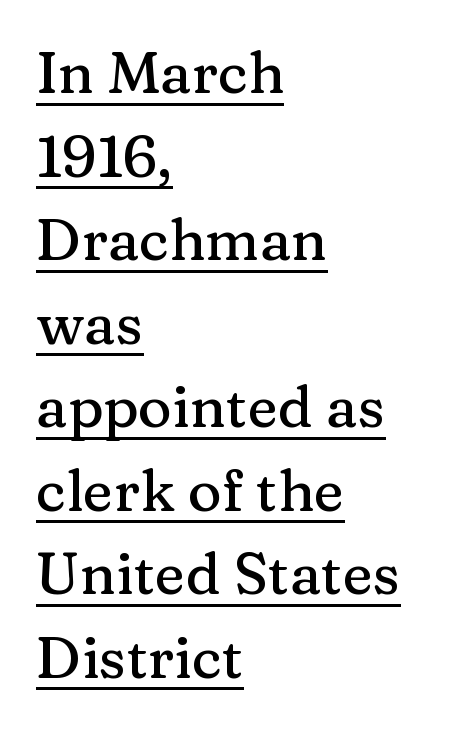
{"serif": "yes", "italic": "no", "width": "normal", "stroke_contrast": "medium", "x_height": "medium", "monospaced": "no", "underline": "yes", "align": "left", "line_spacing": "normal", "line_spacing_ratio": 1.44, "letter_spacing": "normal", "letter_spacing_em": 0.0, "glyph_px": 58}
